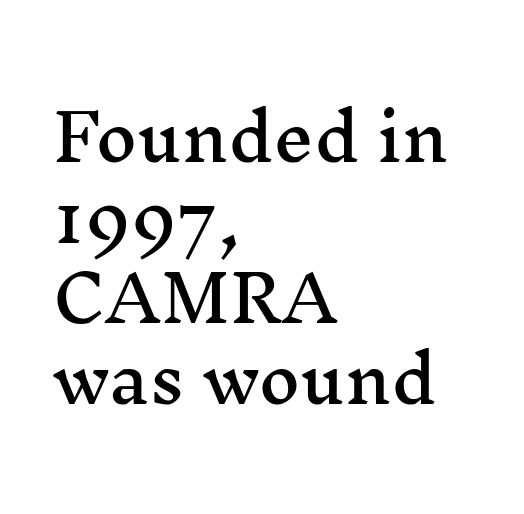
{"serif": "yes", "italic": "no", "width": "wide", "stroke_contrast": "medium", "x_height": "medium", "monospaced": "no", "underline": "no", "align": "left", "line_spacing": "normal", "line_spacing_ratio": 1.26, "letter_spacing": "normal", "letter_spacing_em": 0.0, "glyph_px": 64}
